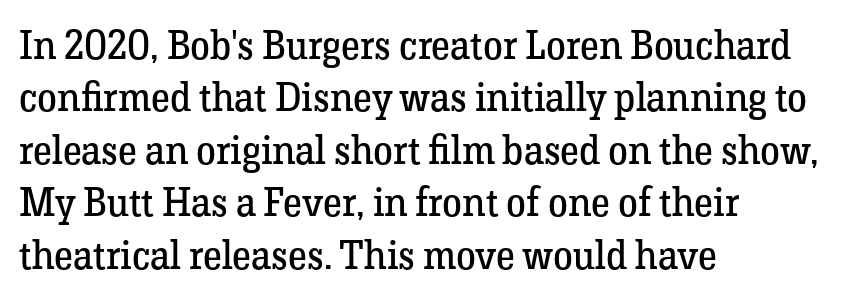
{"serif": "yes", "italic": "no", "bold": "no", "weight": "regular", "width": "normal", "stroke_contrast": "low", "x_height": "medium", "monospaced": "no", "underline": "no", "align": "left", "line_spacing": "normal", "line_spacing_ratio": 1.31, "letter_spacing": "normal", "letter_spacing_em": 0.0, "glyph_px": 40}
